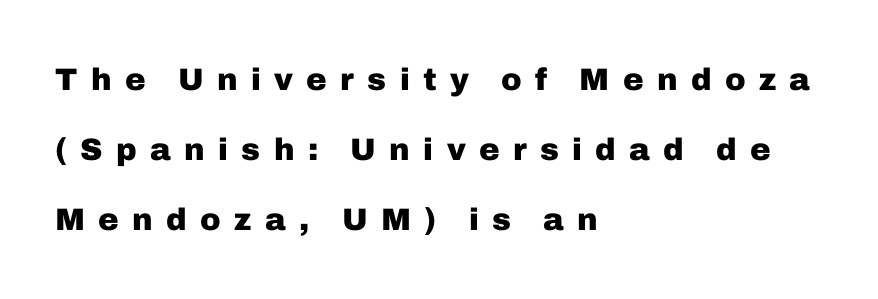
Q: Is the text bold? A: Yes.
Q: Is the text italic (slanted)? A: No, it is upright.
Q: Is the typeface a serif or a sans-serif typeface? A: Sans-serif.
Q: Is the text underlined? A: No.
Q: How is the paragraph aligned? A: Left-aligned.
Q: Is the spacing between letters normal or unusually wide? A: Unusually wide.
Q: Is the spacing between lines tight, normal or loose? A: Loose.
Q: Width (condensed, normal, or wide)? A: Normal.
Q: Stroke contrast? A: Low.
Q: x-height? A: Medium.
Q: Monospaced? A: No.
